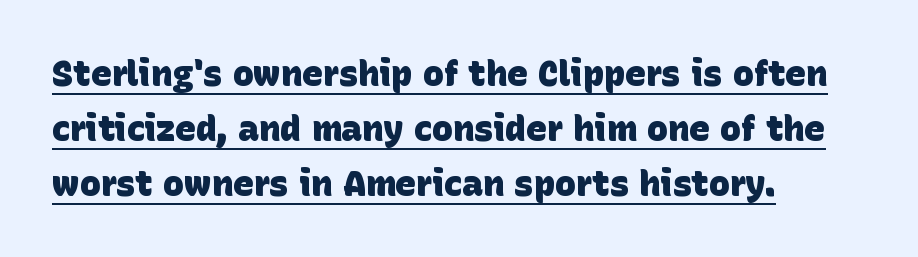
The image shows 35 px heavy sans-serif type; set left-aligned, normal line spacing (1.57x), normal letter spacing, underlined; low stroke contrast and a large x-height.
